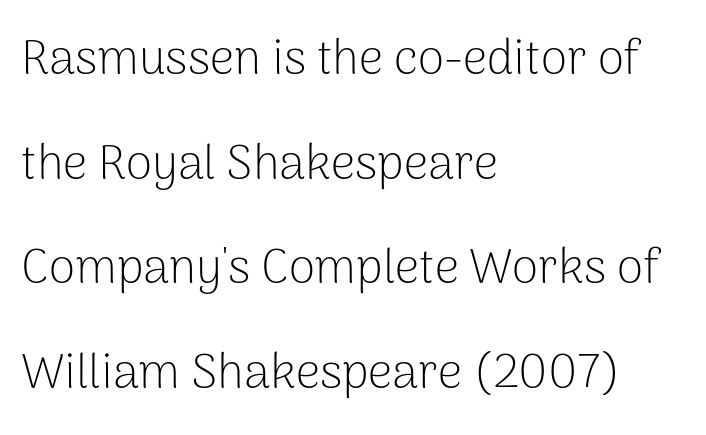
The letters stand straight up with perfectly vertical stems. The text was rendered using a sans face with plain stroke endings. A clean baseline with only descenders dipping below it. Regarding leading, the lines here are spaced well apart.
